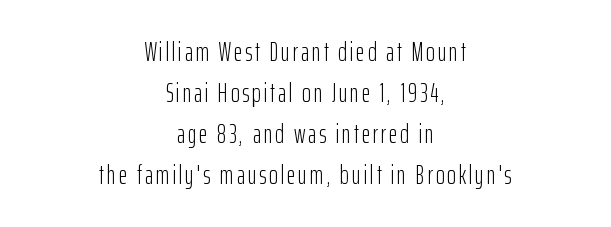
{"italic": "no", "bold": "no", "underline": "no", "align": "center", "line_spacing": "normal", "line_spacing_ratio": 1.52, "glyph_px": 27}
